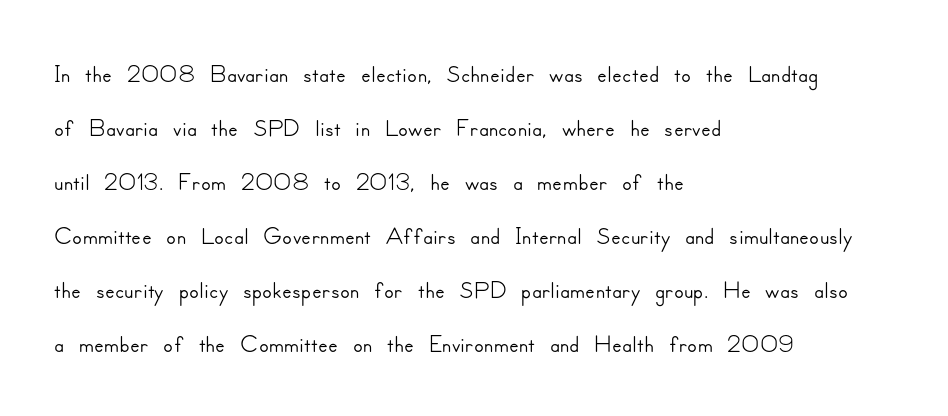
A normal amount of white space separates one row of letters from the next. The rendering anchors every line to the left-hand side. A typesetter would call this proportional, since set widths differ per character. What kind of face is this? One without serifs — a sans. The zone under the glyphs is completely vacant. Here the glyphs are tracked normally, forming tight word shapes.
